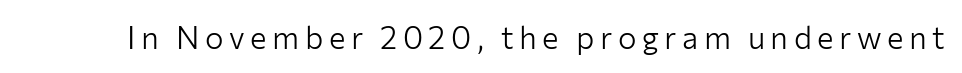
{"serif": "no", "italic": "no", "bold": "no", "weight": "light", "width": "normal", "stroke_contrast": "low", "x_height": "medium", "monospaced": "no", "underline": "no", "glyph_px": 31}
